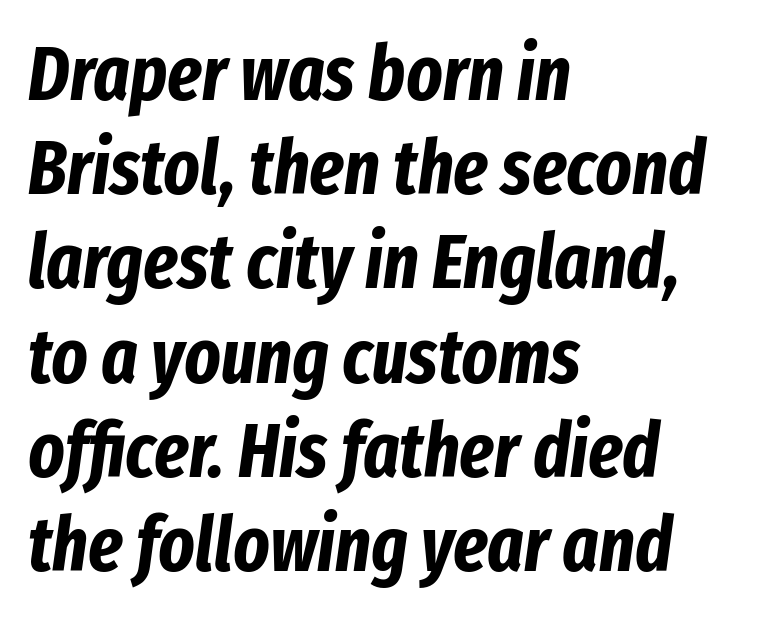
Q: Is the text bold? A: Yes.
Q: Is the text italic (slanted)? A: Yes, it leans right by about 8 degrees.
Q: Is the text underlined? A: No.
Q: How is the paragraph aligned? A: Left-aligned.
Q: Is the spacing between letters normal or unusually wide? A: Normal.
Q: Width (condensed, normal, or wide)? A: Condensed.
Q: Stroke contrast? A: Low.
Q: x-height? A: Medium.
Q: Monospaced? A: No.
